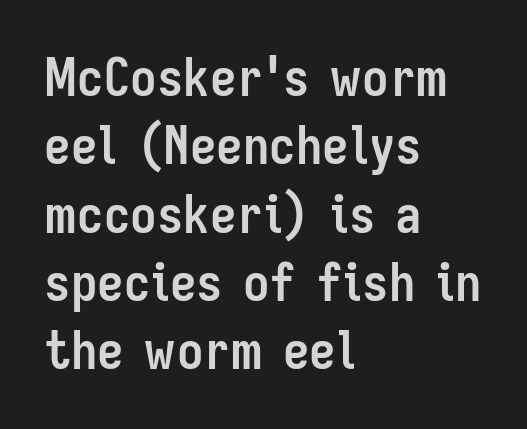
{"serif": "no", "italic": "no", "bold": "yes", "weight": "semibold", "width": "condensed", "stroke_contrast": "low", "x_height": "medium", "monospaced": "no", "underline": "no", "align": "left", "line_spacing": "normal", "line_spacing_ratio": 1.29, "letter_spacing": "normal", "letter_spacing_em": 0.0, "glyph_px": 53}
